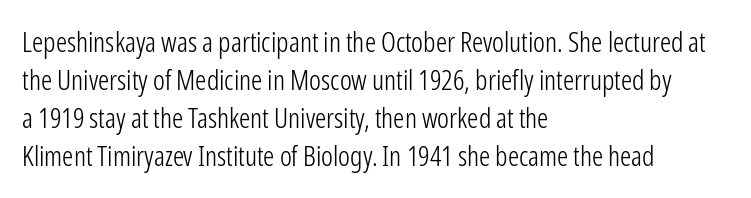
{"serif": "no", "italic": "no", "bold": "no", "weight": "light", "width": "condensed", "stroke_contrast": "low", "x_height": "medium", "monospaced": "no", "underline": "no", "align": "left", "line_spacing": "normal", "line_spacing_ratio": 1.36, "letter_spacing": "normal", "letter_spacing_em": 0.0, "glyph_px": 28}
